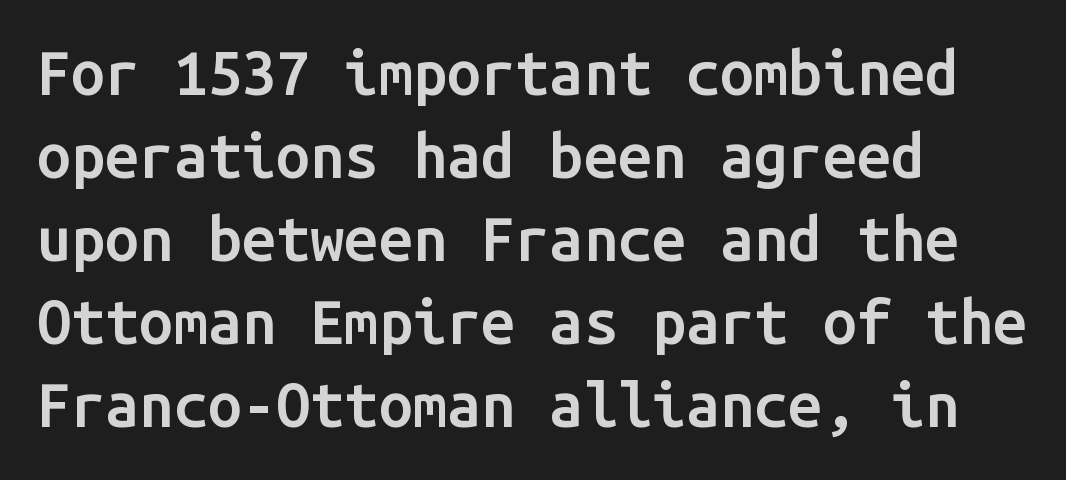
{"serif": "no", "italic": "no", "bold": "semi", "weight": "semibold", "width": "normal", "stroke_contrast": "low", "x_height": "medium", "monospaced": "yes", "underline": "no", "align": "left", "line_spacing": "normal", "line_spacing_ratio": 1.36, "letter_spacing": "normal", "letter_spacing_em": 0.0, "glyph_px": 61}
